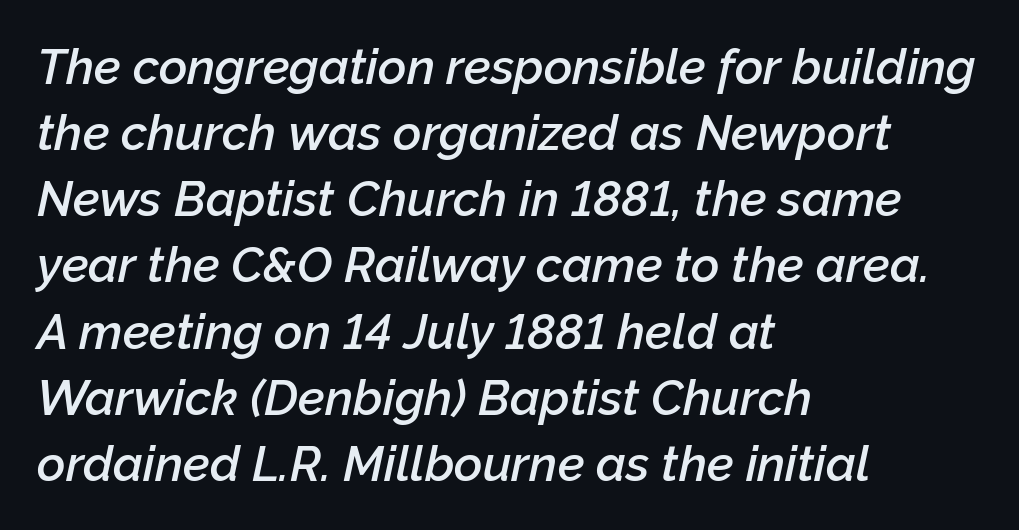
The image shows 49 px semibold type, italic (leaning right); set left-aligned, normal line spacing (1.35x), normal letter spacing, not underlined; low stroke contrast and a medium x-height.
